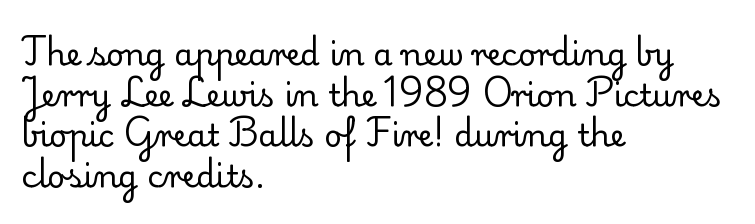
The image shows 31 px regular-weight serif type, upright; set left-aligned, normal line spacing (1.31x), normal letter spacing, not underlined; low stroke contrast and a small x-height.
